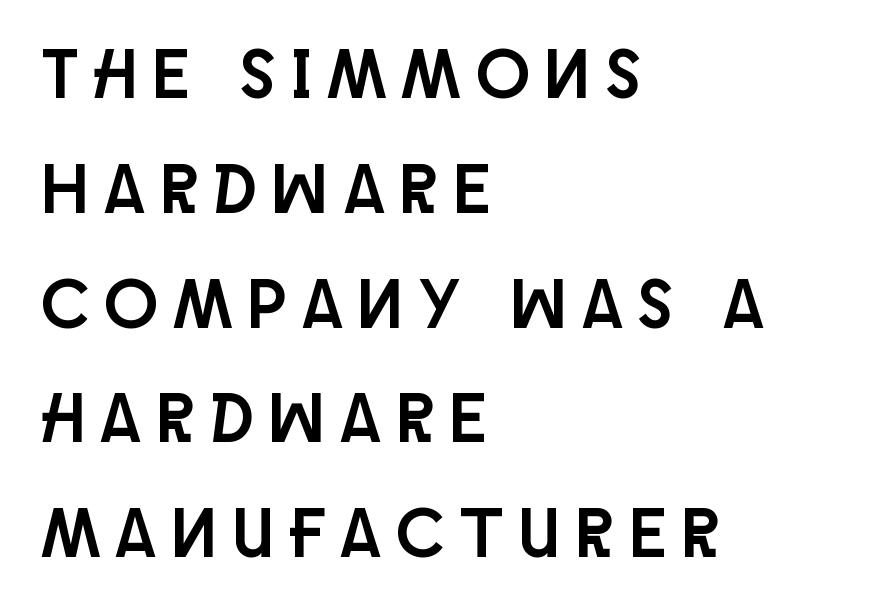
The image shows 70 px condensed sans-serif type, upright; set left-aligned, normal line spacing (1.64x), unusually wide letter spacing (+0.24 em), not underlined; low stroke contrast and a large x-height.
